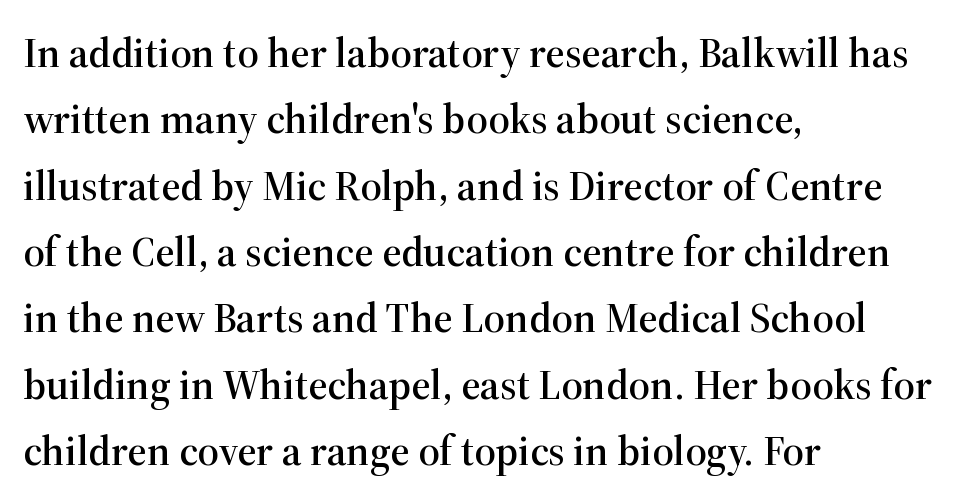
{"serif": "yes", "italic": "no", "width": "normal", "stroke_contrast": "high", "x_height": "medium", "monospaced": "no", "underline": "no", "align": "left", "line_spacing": "normal", "line_spacing_ratio": 1.58, "letter_spacing": "normal", "letter_spacing_em": 0.0, "glyph_px": 42}
